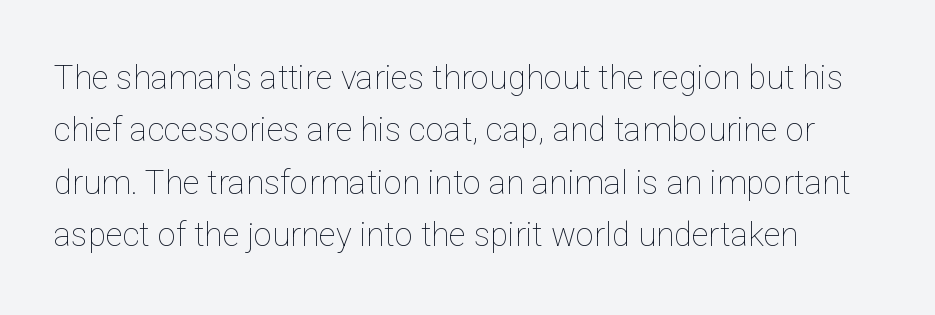
Q: Is the text bold? A: No.
Q: Is the text italic (slanted)? A: No, it is upright.
Q: Is the text underlined? A: No.
Q: Is the spacing between letters normal or unusually wide? A: Normal.
Q: Is the spacing between lines tight, normal or loose? A: Normal.
Q: Width (condensed, normal, or wide)? A: Normal.
Q: Stroke contrast? A: Low.
Q: x-height? A: Medium.
Q: Monospaced? A: No.
